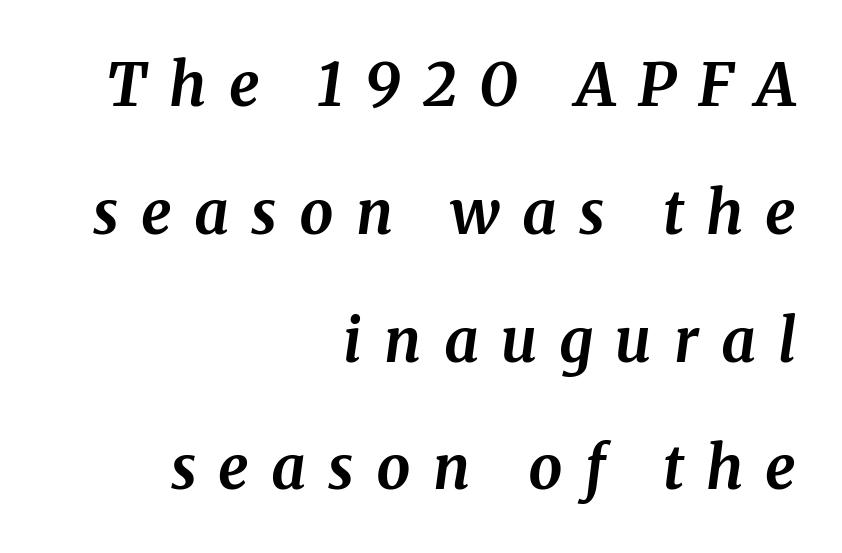
{"serif": "yes", "italic": "yes", "lean": "right", "slant_degrees": 8, "bold": "yes", "weight": "bold", "width": "normal", "stroke_contrast": "medium", "x_height": "medium", "monospaced": "no", "underline": "no", "align": "right", "line_spacing": "loose", "line_spacing_ratio": 2.13, "letter_spacing": "wide", "letter_spacing_em": 0.37, "glyph_px": 60}
